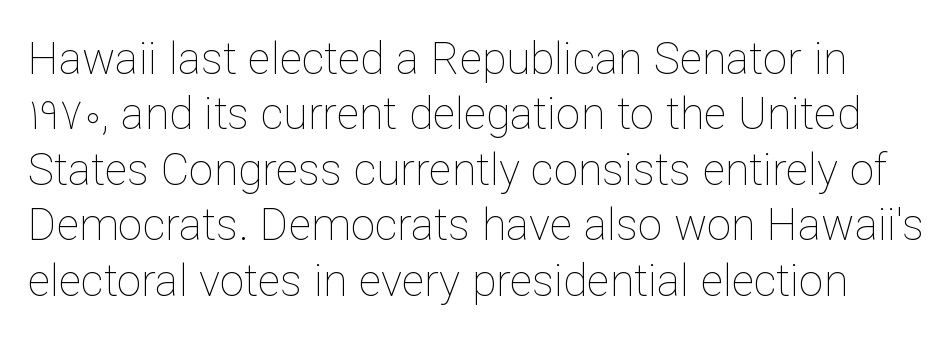
The glyphs are unaccompanied by any horizontal stroke below them. A typesetter would mark this as roman, not italic. Stems and bowls with no extra thickness — not bold. Each word holds together tightly as a unit, with standard inter-letter gaps. Proportional: the letters do not fall into vertical columns. Compared with typical paragraphs, the rows here are spaced about the same.
